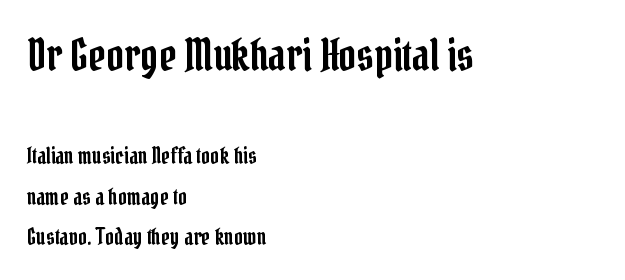
Words float on clear page, feet unadorned. The face used here is proportionally spaced, like ordinary book or web type. The passage shown has conventional tracking throughout. Between these two stacked blocks, the higher one wins on size.
